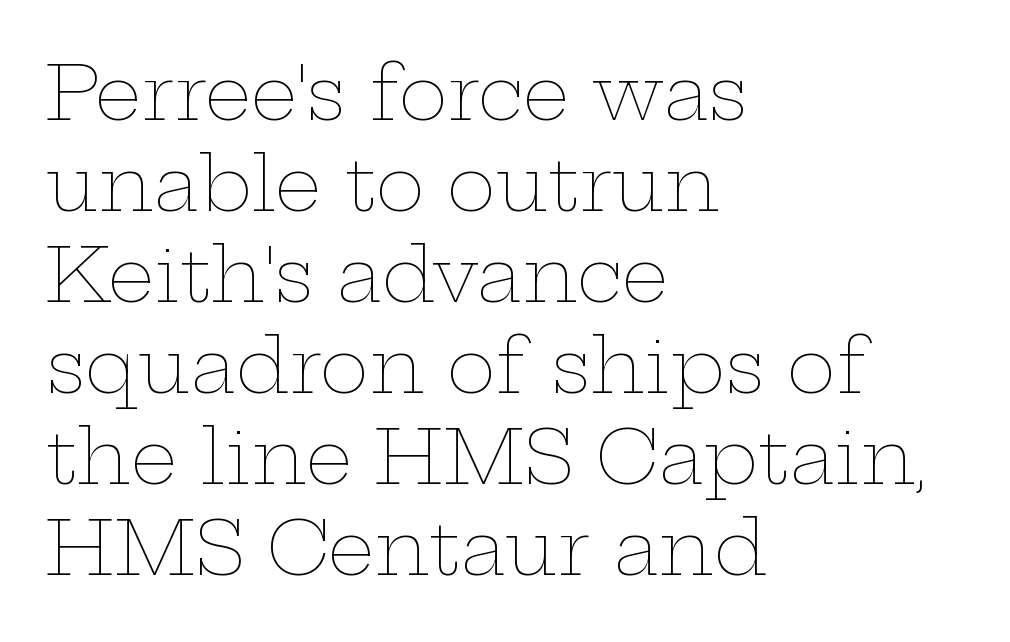
The image shows 74 px thin, wide type, upright; set left-aligned, line spacing 1.23x, normal letter spacing, not underlined; low stroke contrast and a medium x-height.
